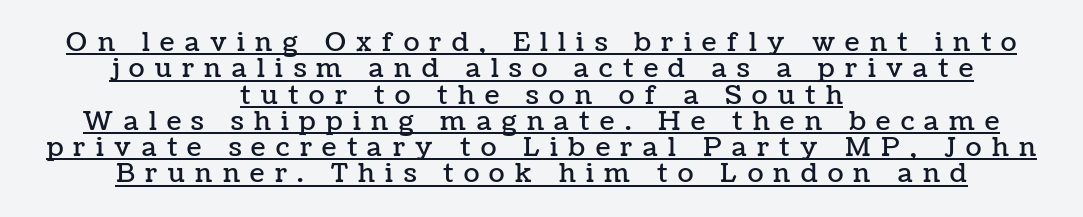
The image shows 26 px text type, upright; set centered, tight line spacing (1.01x), unusually wide letter spacing (+0.4 em), underlined.
